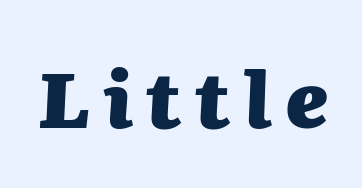
Any mark beneath the type? The region is blank. The face used here has a pronounced slope to its letters. What weight is shown? A full bold with thick strokes. Do the characters align in a grid? No, the font is proportional.
